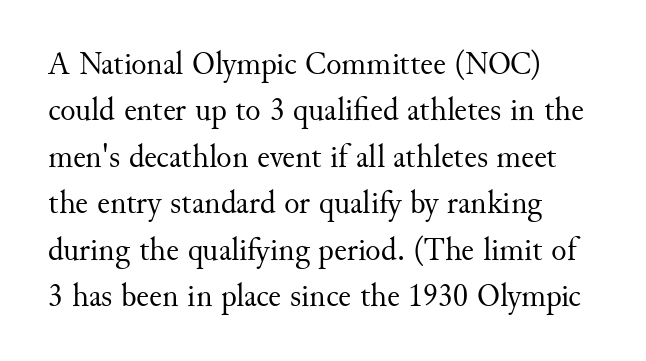
Q: Is the text bold? A: No.
Q: Is the text italic (slanted)? A: No, it is upright.
Q: Is the typeface a serif or a sans-serif typeface? A: Serif.
Q: Is the text underlined? A: No.
Q: How is the paragraph aligned? A: Left-aligned.
Q: Is the spacing between letters normal or unusually wide? A: Normal.
Q: Is the spacing between lines tight, normal or loose? A: Normal.
Q: Width (condensed, normal, or wide)? A: Normal.
Q: Stroke contrast? A: Medium.
Q: x-height? A: Small.
Q: Monospaced? A: No.
